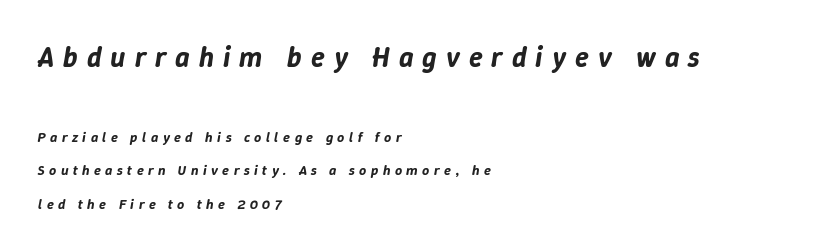
Q: Is the text italic (slanted)? A: Yes, it leans right by about 9 degrees.
Q: Is the text underlined? A: No.
Q: How is the paragraph aligned? A: Left-aligned.
Q: Is the spacing between letters normal or unusually wide? A: Unusually wide.
Q: Is the spacing between lines tight, normal or loose? A: Loose.
Q: Which block of text is set in a larger size, the first (top) or the second (bottom)? A: The first (top) one.
Q: Width (condensed, normal, or wide)? A: Normal.
Q: Stroke contrast? A: Low.
Q: x-height? A: Medium.
Q: Monospaced? A: No.
